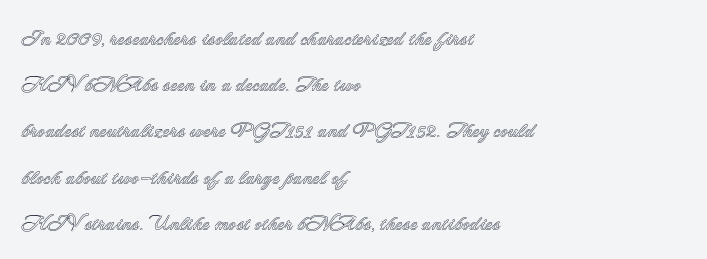
Q: Is the text italic (slanted)? A: Yes.
Q: Is the text underlined? A: No.
Q: How is the paragraph aligned? A: Left-aligned.
Q: Is the spacing between letters normal or unusually wide? A: Normal.
Q: Is the spacing between lines tight, normal or loose? A: Loose.
